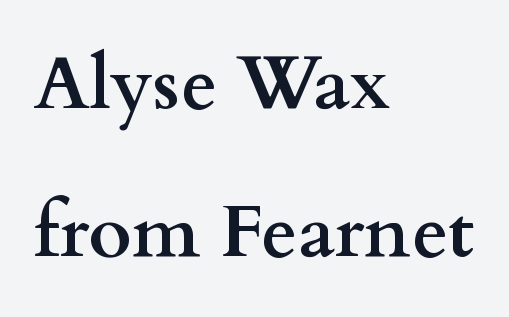
Q: Is the text bold? A: Yes.
Q: Is the text italic (slanted)? A: No, it is upright.
Q: Is the typeface a serif or a sans-serif typeface? A: Serif.
Q: Is the text underlined? A: No.
Q: How is the paragraph aligned? A: Left-aligned.
Q: Is the spacing between letters normal or unusually wide? A: Normal.
Q: Is the spacing between lines tight, normal or loose? A: Loose.
Q: Width (condensed, normal, or wide)? A: Wide.
Q: Stroke contrast? A: Medium.
Q: x-height? A: Small.
Q: Monospaced? A: No.
